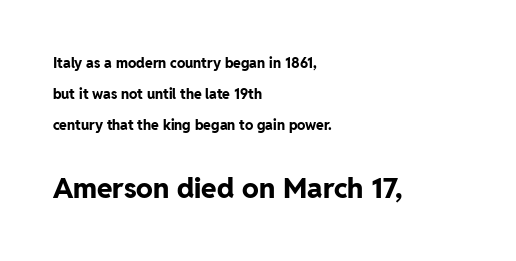
{"serif": "no", "italic": "no", "bold": "yes", "weight": "bold", "width": "normal", "stroke_contrast": "low", "x_height": "medium", "monospaced": "no", "underline": "no", "align": "left", "line_spacing": "loose", "line_spacing_ratio": 2.23, "letter_spacing": "normal", "letter_spacing_em": 0.0, "larger_block": "second", "size_ratio": 2.0, "glyph_px": 28}
